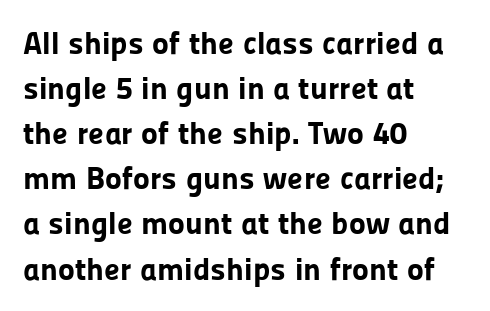
The image shows 32 px bold sans-serif type, upright; set left-aligned, normal line spacing (1.41x), normal letter spacing, not underlined; low stroke contrast and a medium x-height.
